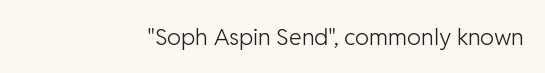
Compared with a typical body face, this is equally light or lighter still. Does the copy run flush right? Yes — the right margin is perfectly even. Descender tails drop into unmarked territory. You could call the tracking neutral — neither tight nor loose. Italic? Not at all — the glyphs are vertical.
